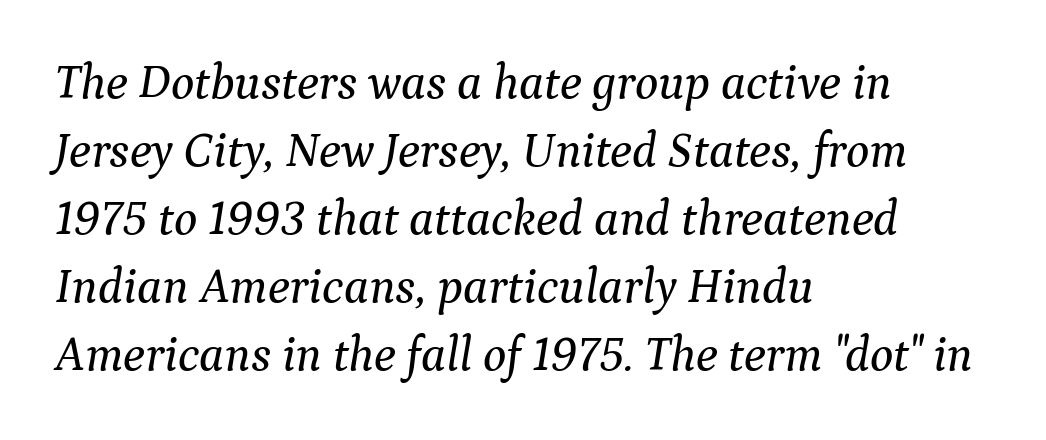
{"serif": "yes", "italic": "yes", "lean": "right", "slant_degrees": 9, "width": "normal", "stroke_contrast": "medium", "x_height": "medium", "monospaced": "no", "underline": "no", "align": "left", "line_spacing": "normal", "line_spacing_ratio": 1.39, "letter_spacing": "normal", "letter_spacing_em": 0.0, "glyph_px": 49}
